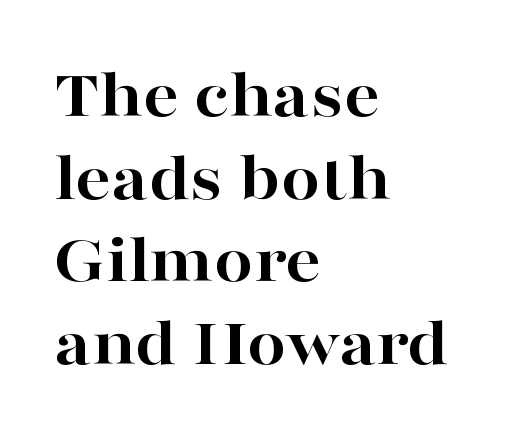
The image shows 70 px bold, wide serif type, upright; set left-aligned, line spacing 1.18x, normal letter spacing, not underlined; high stroke contrast and a medium x-height.
